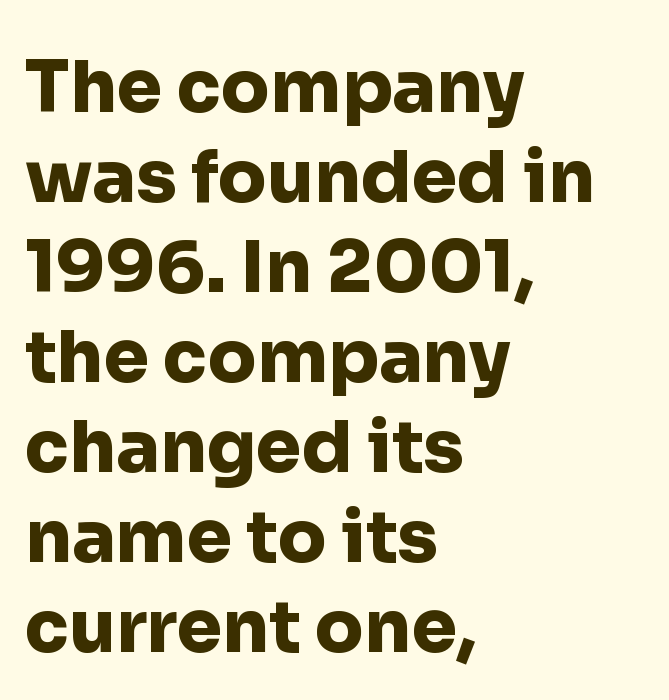
Standard letterfit; no display-style spreading of the glyphs. In terms of leading, this rendering sits right in the middle. When letters stand straight like this, we call the style roman or upright. Typographic density is high because the face is bold.
